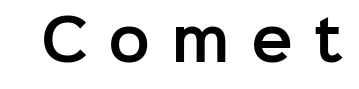
The image shows 56 px sans-serif type, upright; set unusually wide letter spacing (+0.37 em), not underlined; low stroke contrast and a medium x-height.
